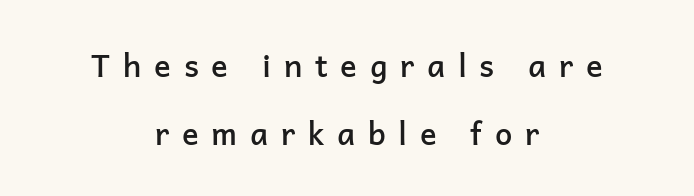
Q: Is the text bold? A: Semi-bold.
Q: Is the text italic (slanted)? A: No, it is upright.
Q: Is the typeface a serif or a sans-serif typeface? A: Sans-serif.
Q: Is the text underlined? A: No.
Q: How is the paragraph aligned? A: Centered.
Q: Is the spacing between letters normal or unusually wide? A: Unusually wide.
Q: Is the spacing between lines tight, normal or loose? A: Loose.
Q: Width (condensed, normal, or wide)? A: Normal.
Q: Stroke contrast? A: Low.
Q: x-height? A: Medium.
Q: Monospaced? A: No.
